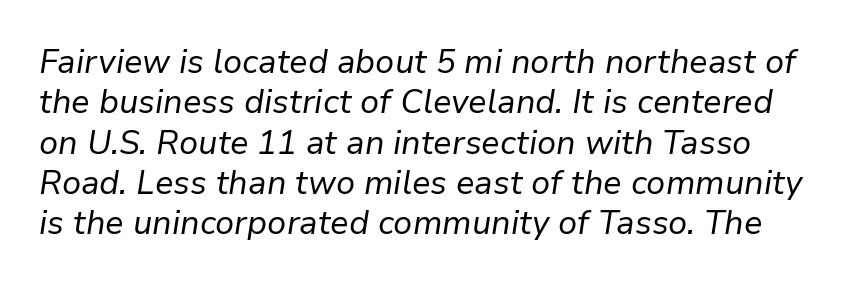
Q: Is the text bold? A: No.
Q: Is the text italic (slanted)? A: Yes, it leans right by about 9 degrees.
Q: Is the text underlined? A: No.
Q: Is the spacing between letters normal or unusually wide? A: Normal.
Q: Width (condensed, normal, or wide)? A: Normal.
Q: Stroke contrast? A: Low.
Q: x-height? A: Medium.
Q: Monospaced? A: No.
